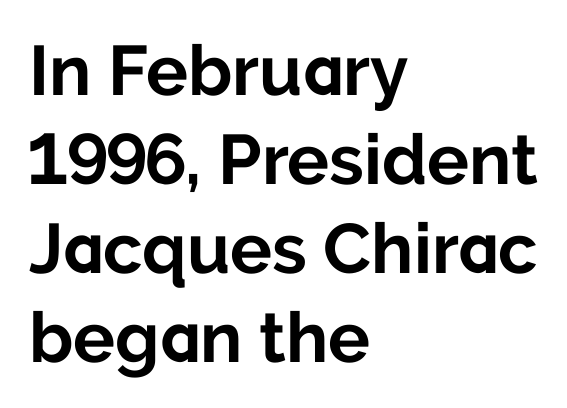
Looks like regular typesetting: each glyph gets only the width it needs. The sample has been set heavy, in full bold. Is there any slant? The stems are plumb. Vertical spacing — default.
